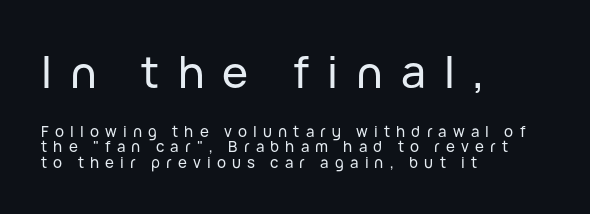
The initial chunk of copy outweighs the following chunk in type size. Words float on clear page, feet unadorned. Characters follow at a spacing far wider than the type designer built in. Each letter keeps its own natural width here, so spacing adapts to shape. This is the regular roman posture of the typeface. The letters carry no serifs — their stems end cleanly without finishing strokes.
